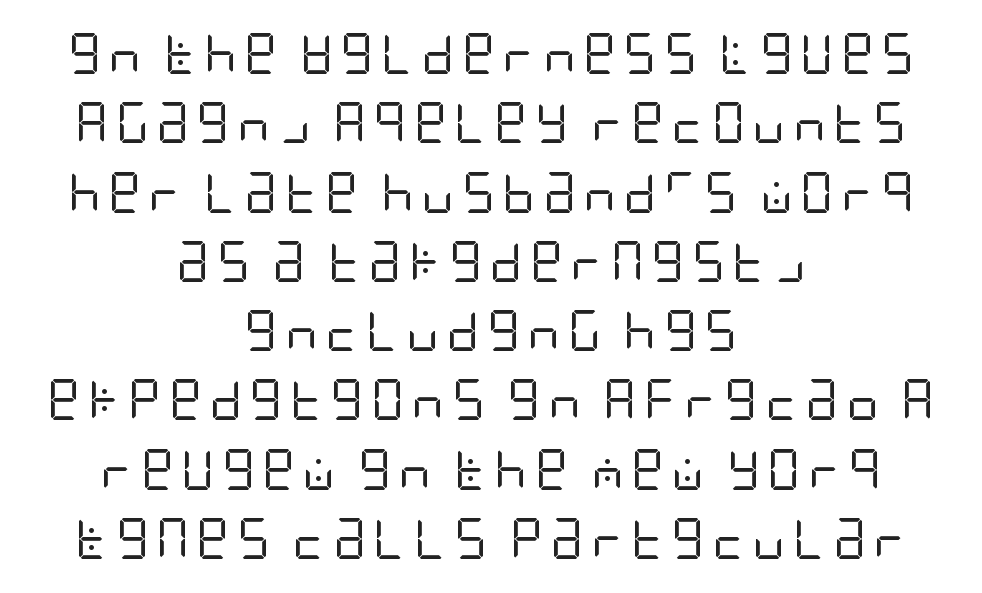
The space beneath each line is pristine and unruled. Alignment: centered. Nothing heavy about these letters — not bold at all. Each new line begins a customary step beneath the previous one.
